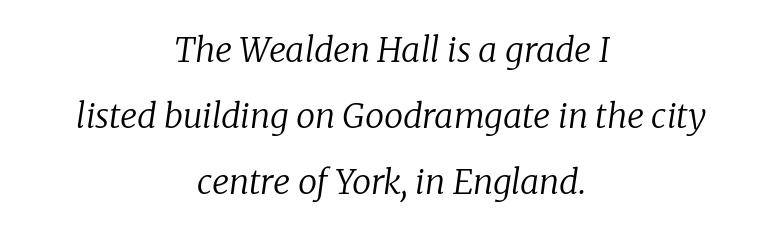
{"serif": "yes", "italic": "yes", "lean": "right", "slant_degrees": 8, "bold": "no", "weight": "regular", "width": "normal", "stroke_contrast": "low", "x_height": "medium", "monospaced": "no", "underline": "no", "align": "center", "line_spacing": "loose", "line_spacing_ratio": 1.94, "letter_spacing": "normal", "letter_spacing_em": 0.0, "glyph_px": 34}
